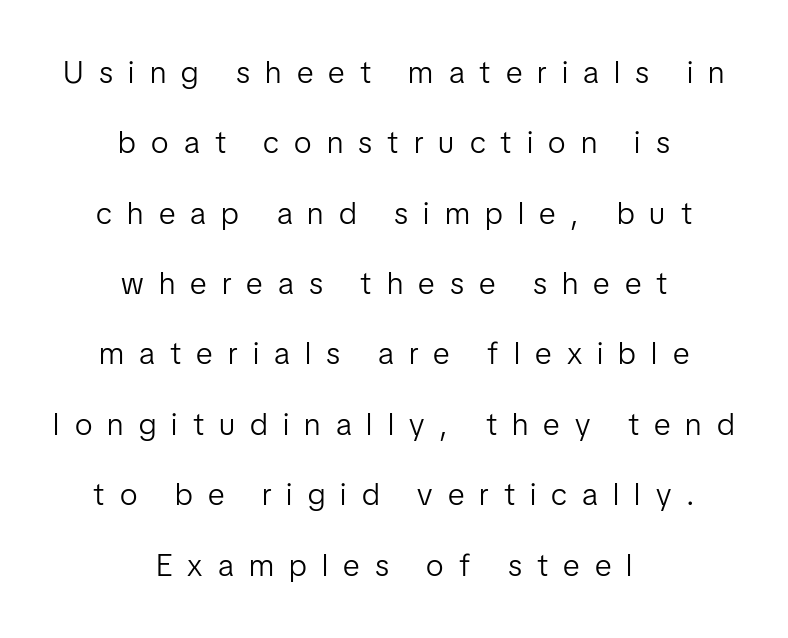
The image shows 31 px light sans-serif type, upright; set centered, loose line spacing (2.27x), unusually wide letter spacing (+0.49 em), not underlined; low stroke contrast and a medium x-height.
